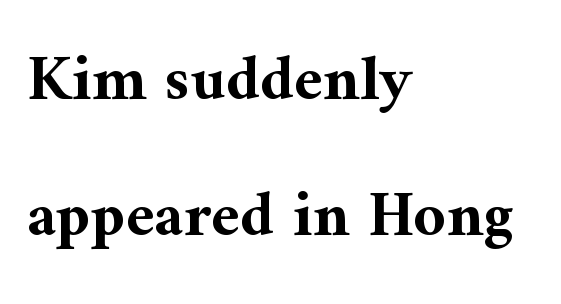
The image shows 64 px bold serif type, upright; set left-aligned, loose line spacing (2.13x), normal letter spacing, not underlined; medium stroke contrast and a medium x-height.
